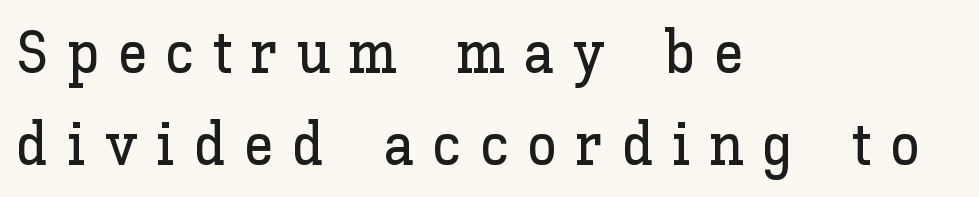
{"italic": "no", "width": "normal", "stroke_contrast": "low", "x_height": "medium", "monospaced": "no", "underline": "no", "align": "left", "line_spacing": "normal", "line_spacing_ratio": 1.53, "letter_spacing": "wide", "letter_spacing_em": 0.31, "glyph_px": 60}
